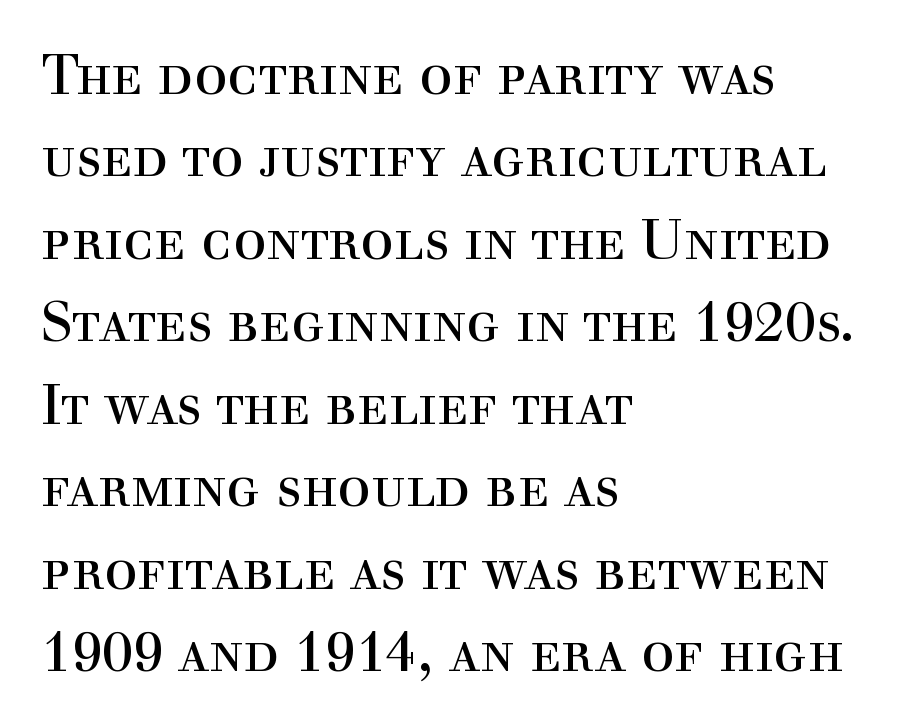
You could not count columns in this text — the font is proportionally spaced. Descenders hang freely into open space. The characters display serif detailing at their extremities. Letters have the restrained weight of plain body copy at most.
